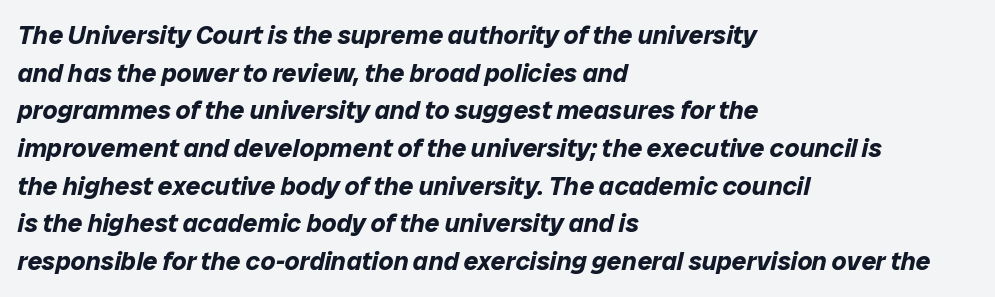
Q: Is the text bold? A: Yes.
Q: Is the text italic (slanted)? A: Yes, it leans right by about 12 degrees.
Q: Is the text underlined? A: No.
Q: How is the paragraph aligned? A: Left-aligned.
Q: Is the spacing between letters normal or unusually wide? A: Normal.
Q: Is the spacing between lines tight, normal or loose? A: Normal.
